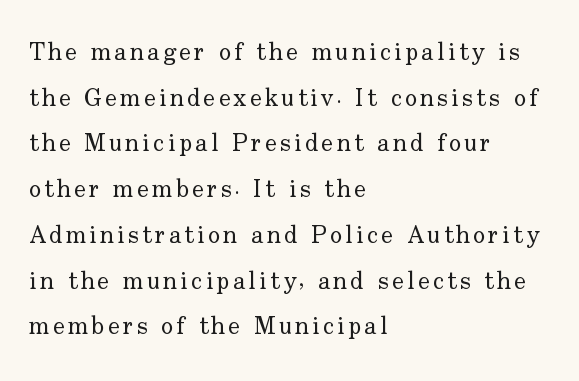
The font sits on the lighter half of the weight spectrum, regular included. Posture: vertical. If you drew a ruler down the left edge, every line would touch it. Check under the words: just untouched page.
